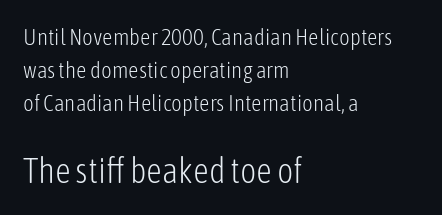
Serifs: no, the terminals of the letterforms are clean. Each line starts at the same left margin while the right side varies. Inter-character spacing is left at the font's built-in metrics. Weight: not bold — regular or lighter.
